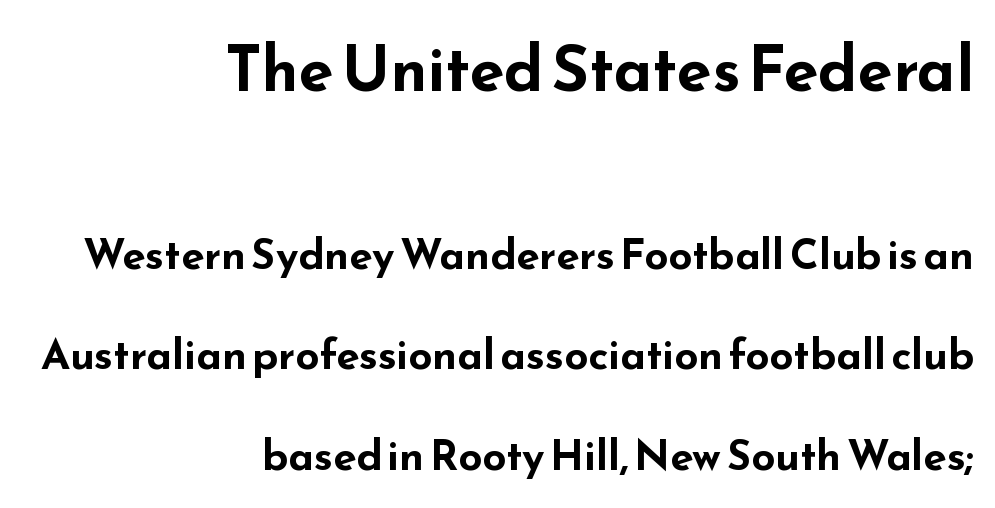
Top chunk: large. Bottom chunk: small. The passage is arranged like a letterhead date or caption credit — flush right. Short note: letters normally spaced. Nope, not italic — everything's standing straight. How would I describe the line gaps? Wide and relaxed. As a designer I'd log this as weight 700, bold.
